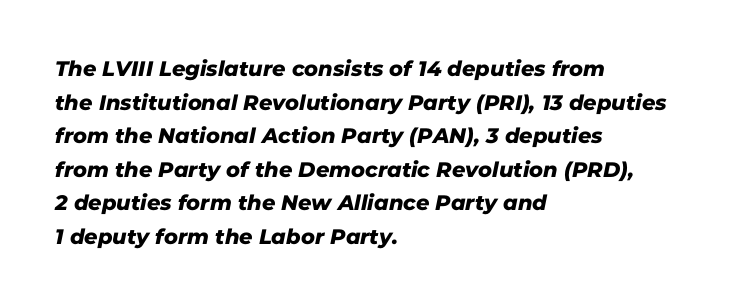
{"underline": "no", "align": "left", "line_spacing": "normal", "line_spacing_ratio": 1.6, "letter_spacing": "normal", "letter_spacing_em": 0.0, "glyph_px": 21}
